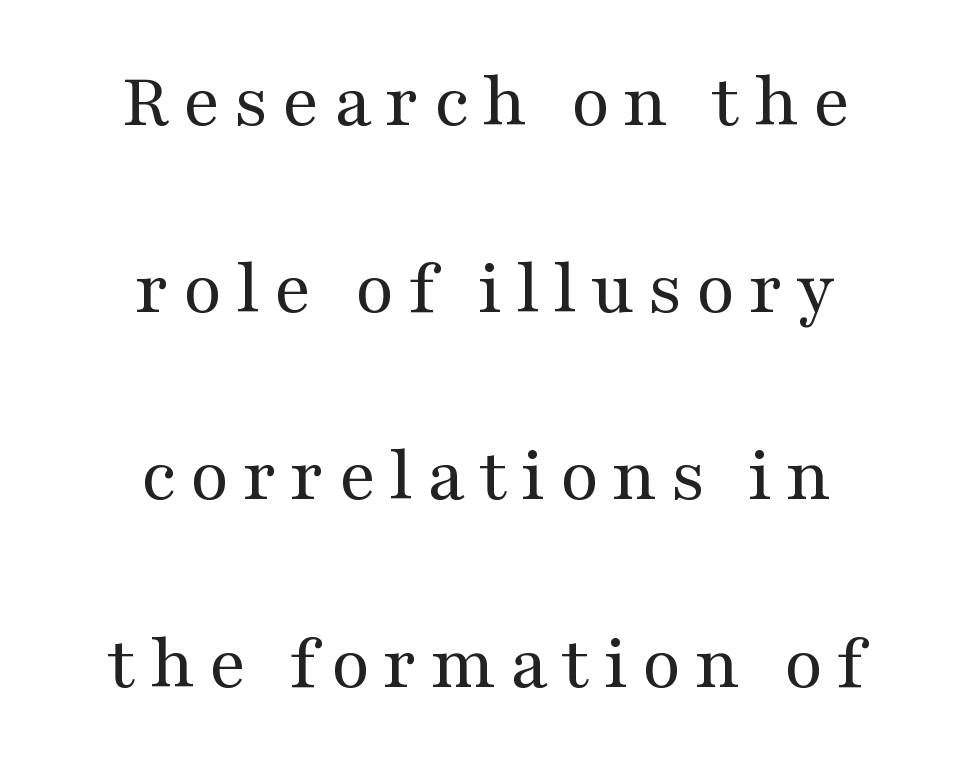
{"serif": "yes", "italic": "no", "bold": "no", "weight": "regular", "width": "wide", "stroke_contrast": "medium", "x_height": "medium", "monospaced": "no", "underline": "no", "align": "center", "line_spacing": "loose", "line_spacing_ratio": 2.37, "glyph_px": 79}
